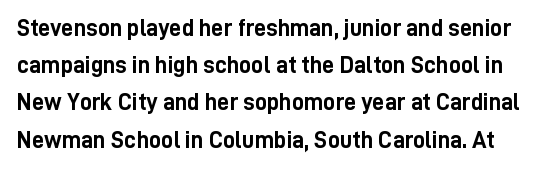
Tall strokes in this sample are plumb rather than angled. A normal amount of white space separates one row of letters from the next. Decoration check: the copy has no underline. What weight is shown? A full bold with thick strokes. Between one letter and the next there's only the usual sliver of space.
